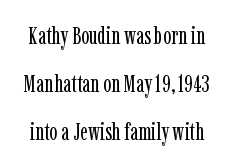
{"italic": "no", "bold": "no", "underline": "no", "line_spacing": "loose", "line_spacing_ratio": 2.0, "letter_spacing": "normal", "letter_spacing_em": 0.0, "glyph_px": 24}
